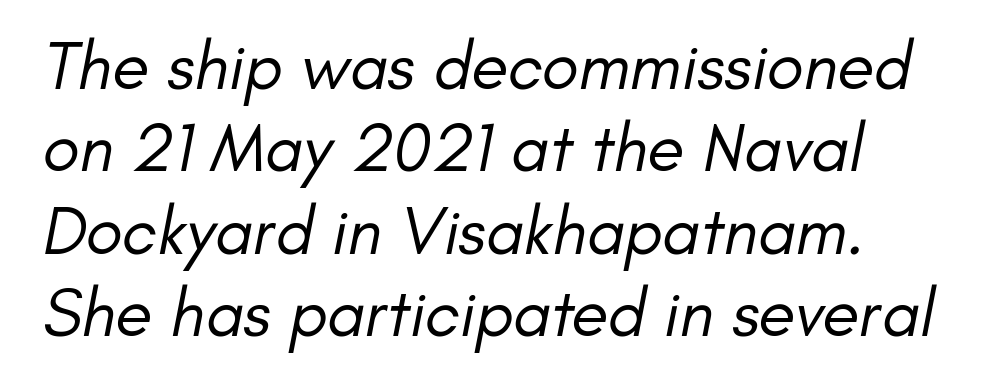
The image shows 68 px regular-weight sans-serif type; set line spacing 1.21x, normal letter spacing, not underlined; low stroke contrast and a small x-height.
